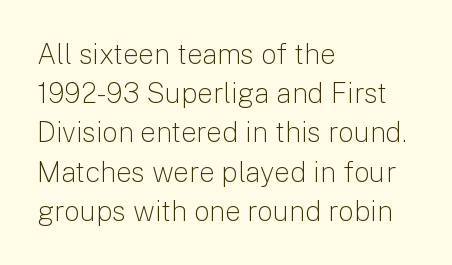
The image shows 28 px light sans-serif type, upright; set left-aligned, normal line spacing (1.4x), normal letter spacing, not underlined; low stroke contrast and a medium x-height.
